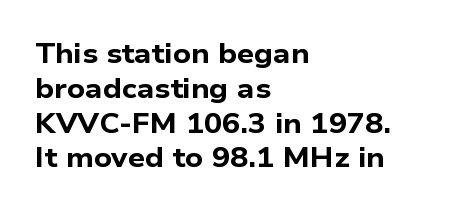
The image shows 27 px bold type; set left-aligned, normal line spacing (1.29x), normal letter spacing, not underlined.
